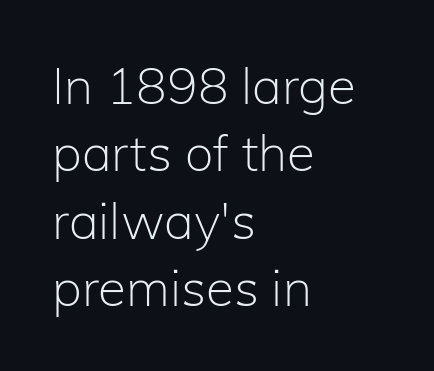
Q: Is the text bold? A: No.
Q: Is the text italic (slanted)? A: No, it is upright.
Q: Is the typeface a serif or a sans-serif typeface? A: Sans-serif.
Q: Is the text underlined? A: No.
Q: How is the paragraph aligned? A: Left-aligned.
Q: Is the spacing between letters normal or unusually wide? A: Normal.
Q: Is the spacing between lines tight, normal or loose? A: Normal.
Q: Width (condensed, normal, or wide)? A: Normal.
Q: Stroke contrast? A: Low.
Q: x-height? A: Medium.
Q: Monospaced? A: No.
